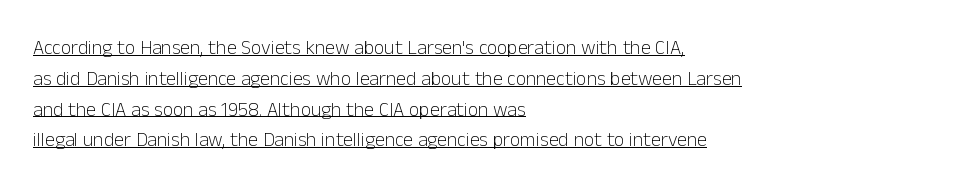
{"italic": "no", "bold": "no", "underline": "yes", "align": "left", "line_spacing": "normal", "line_spacing_ratio": 1.54, "letter_spacing": "normal", "letter_spacing_em": 0.0, "glyph_px": 20}
